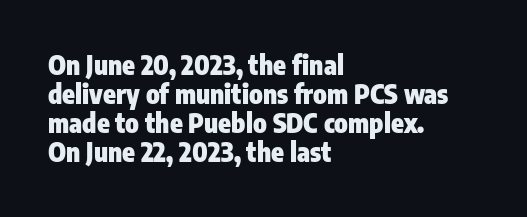
The image shows 26 px bold type, upright; set left-aligned, tight line spacing (1.12x), normal letter spacing, not underlined.
